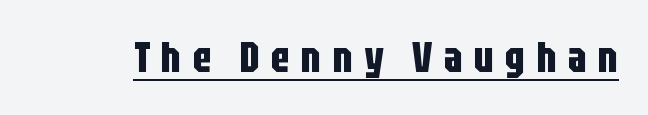
{"serif": "no", "italic": "no", "bold": "yes", "weight": "bold", "width": "condensed", "stroke_contrast": "low", "x_height": "large", "monospaced": "no", "underline": "yes", "letter_spacing": "wide", "letter_spacing_em": 0.27, "glyph_px": 42}
